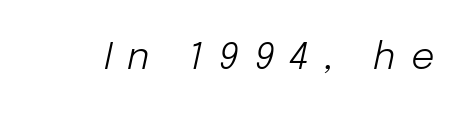
The image shows 37 px light type, italic (leaning right); set unusually wide letter spacing (+0.41 em), not underlined; low stroke contrast and a medium x-height.
